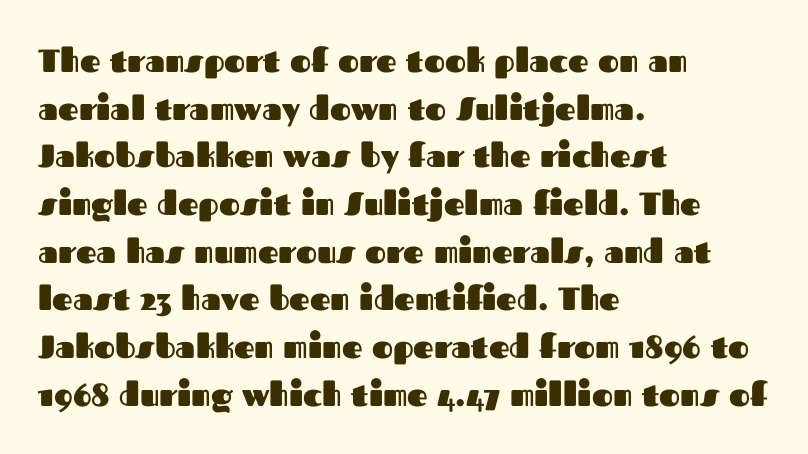
{"serif": "no", "italic": "no", "bold": "yes", "weight": "heavy", "width": "normal", "stroke_contrast": "medium", "x_height": "medium", "monospaced": "no", "underline": "no", "align": "left", "line_spacing": "normal", "line_spacing_ratio": 1.49, "letter_spacing": "normal", "letter_spacing_em": 0.0, "glyph_px": 32}
